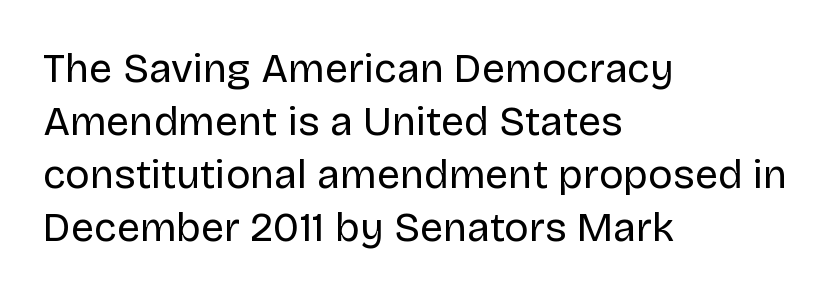
{"serif": "no", "italic": "no", "bold": "no", "weight": "regular", "width": "normal", "stroke_contrast": "low", "x_height": "large", "monospaced": "no", "underline": "no", "align": "left", "line_spacing": "normal", "line_spacing_ratio": 1.29, "letter_spacing": "normal", "letter_spacing_em": 0.0, "glyph_px": 41}
